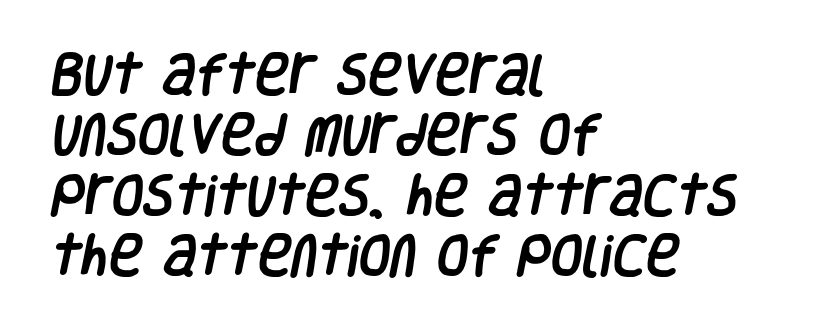
{"serif": "no", "width": "condensed", "stroke_contrast": "low", "x_height": "large", "monospaced": "no", "underline": "no", "align": "left", "line_spacing": "normal", "line_spacing_ratio": 1.31, "letter_spacing": "normal", "letter_spacing_em": 0.0, "glyph_px": 46}
